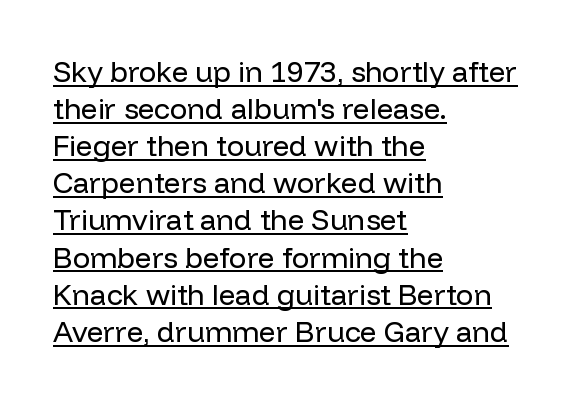
The image shows 29 px regular-weight sans-serif type, upright; set left-aligned, normal line spacing (1.28x), normal letter spacing, underlined; low stroke contrast and a medium x-height.
